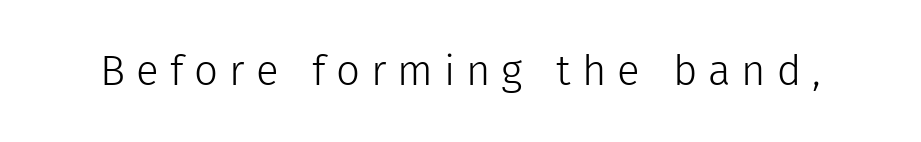
Q: Is the text bold? A: No.
Q: Is the text italic (slanted)? A: No, it is upright.
Q: Is the typeface a serif or a sans-serif typeface? A: Sans-serif.
Q: Is the text underlined? A: No.
Q: Is the spacing between letters normal or unusually wide? A: Unusually wide.
Q: Width (condensed, normal, or wide)? A: Normal.
Q: Stroke contrast? A: Low.
Q: x-height? A: Medium.
Q: Monospaced? A: No.
